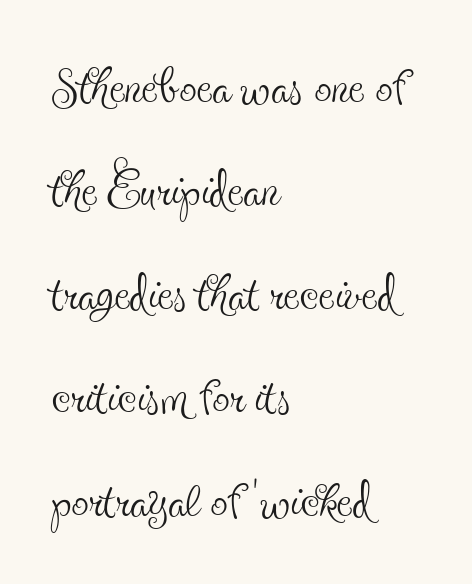
The image shows 69 px thin, condensed serif type; set left-aligned, normal line spacing (1.5x), normal letter spacing, not underlined; a small x-height.
